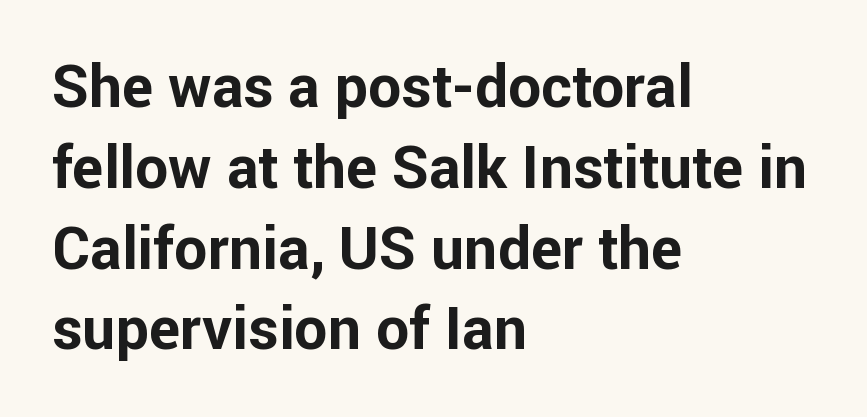
{"serif": "no", "italic": "no", "bold": "yes", "weight": "bold", "width": "normal", "stroke_contrast": "low", "x_height": "medium", "monospaced": "no", "underline": "no", "align": "left", "line_spacing": "normal", "line_spacing_ratio": 1.37, "letter_spacing": "normal", "letter_spacing_em": 0.0, "glyph_px": 59}
